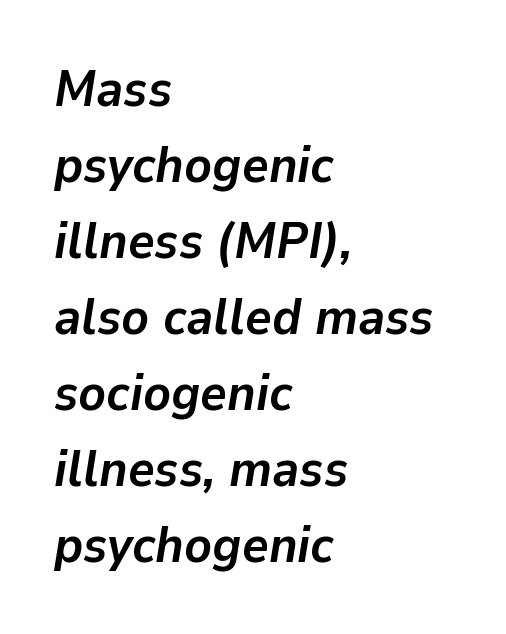
{"italic": "yes", "lean": "right", "slant_degrees": 9, "bold": "yes", "weight": "semibold", "width": "normal", "stroke_contrast": "low", "x_height": "medium", "monospaced": "no", "underline": "no", "align": "left", "line_spacing": "normal", "line_spacing_ratio": 1.49, "letter_spacing": "normal", "letter_spacing_em": 0.0, "glyph_px": 51}
